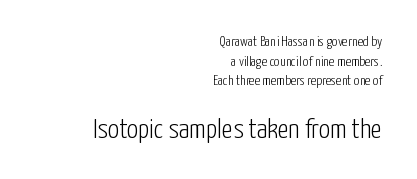
{"serif": "no", "italic": "no", "bold": "no", "weight": "light", "width": "condensed", "stroke_contrast": "low", "x_height": "medium", "monospaced": "no", "underline": "no", "align": "right", "line_spacing": "normal", "line_spacing_ratio": 1.41, "letter_spacing": "normal", "letter_spacing_em": 0.0, "larger_block": "second", "size_ratio": 2.0, "glyph_px": 28}
